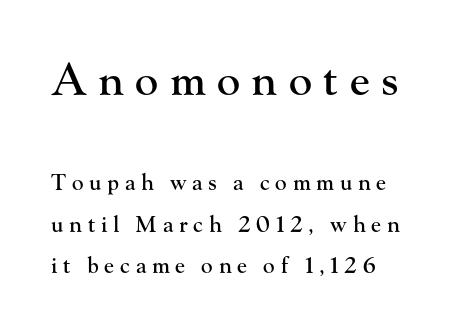
The image shows 44 px serif type, upright; set line spacing 1.87x, unusually wide letter spacing (+0.26 em), not underlined; the first (top) block is 2.0x larger; high stroke contrast and a small x-height.
